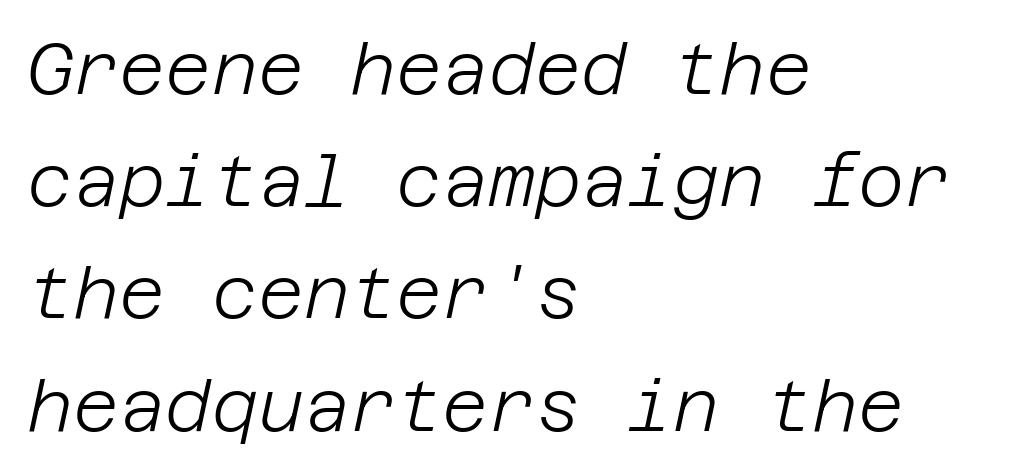
Q: Is the text bold? A: No.
Q: Is the text italic (slanted)? A: Yes, it leans right by about 12 degrees.
Q: Is the text underlined? A: No.
Q: How is the paragraph aligned? A: Left-aligned.
Q: Is the spacing between letters normal or unusually wide? A: Normal.
Q: Is the spacing between lines tight, normal or loose? A: Normal.
Q: Width (condensed, normal, or wide)? A: Normal.
Q: Stroke contrast? A: Low.
Q: x-height? A: Large.
